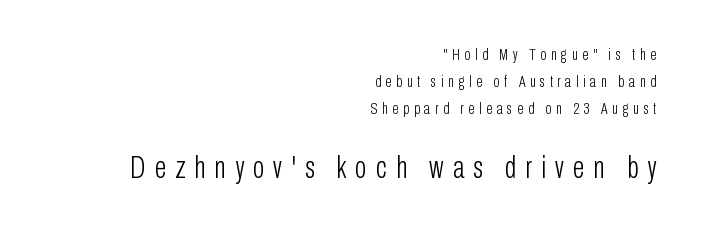
{"serif": "no", "italic": "no", "bold": "no", "weight": "light", "width": "condensed", "stroke_contrast": "low", "x_height": "medium", "monospaced": "no", "underline": "no", "align": "right", "line_spacing": "normal", "line_spacing_ratio": 1.68, "letter_spacing": "wide", "letter_spacing_em": 0.29, "larger_block": "second", "size_ratio": 1.94, "glyph_px": 31}
